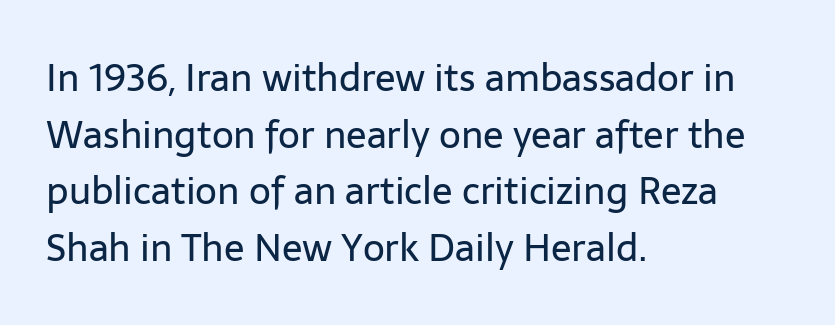
The passage shown is typed in a proportional face where columns would drift. Leftover space on each line is placed entirely after the last word. Is this a heavy cut? Hardly; it is regular or lighter. The baseline area is clear. No italicization has been applied; the sample stays upright. The glyphs in this specimen are sans serif.
